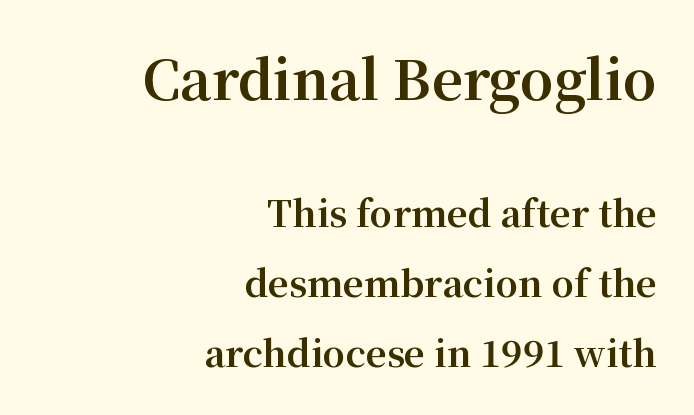
The image shows 54 px bold serif type, upright; set right-aligned, loose line spacing (1.94x), normal letter spacing, not underlined; the first (top) block is 1.5x larger; medium stroke contrast and a medium x-height.
